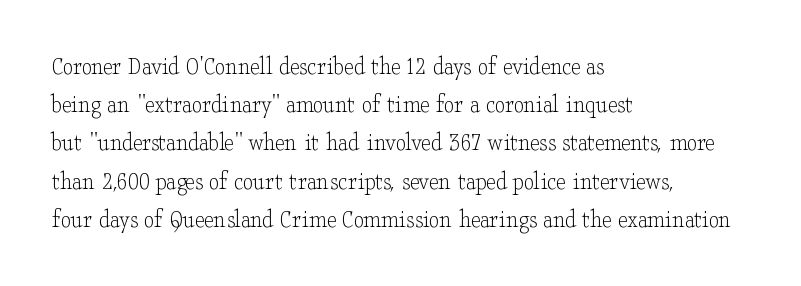
{"italic": "no", "bold": "no", "underline": "no", "align": "left", "line_spacing": "normal", "line_spacing_ratio": 1.47, "letter_spacing": "normal", "letter_spacing_em": 0.0, "glyph_px": 26}
